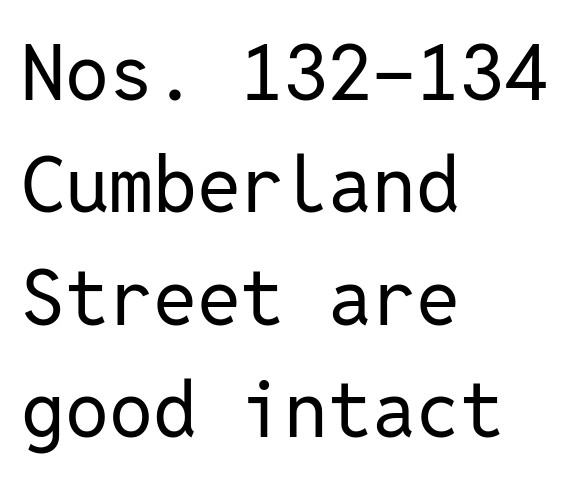
The image shows 78 px regular-weight sans-serif type, upright, monospaced; set left-aligned, normal line spacing (1.44x), normal letter spacing, not underlined; low stroke contrast and a medium x-height.
